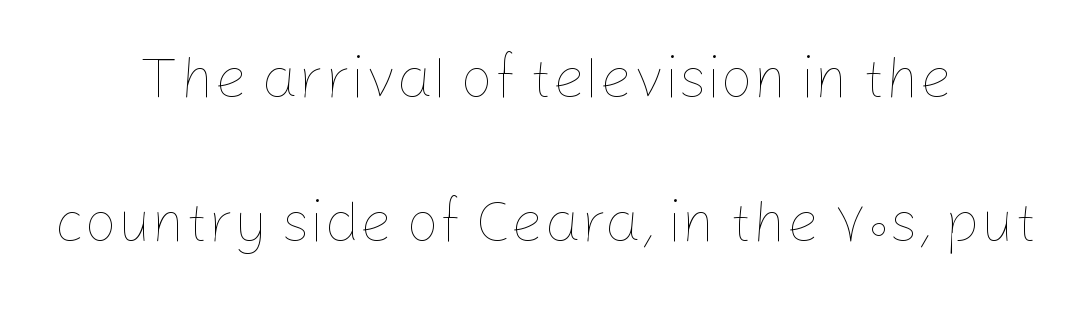
The tracking reads as untouched default to a designer's eye. These glyphs show unthickened strokes, regular width or finer. A great deal of white space separates one row of letters from the next. Short and long lines alike share a common midpoint.
